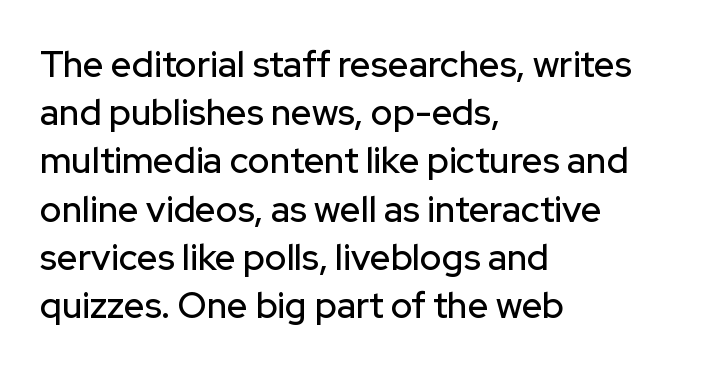
The image shows 36 px sans-serif type, upright; set left-aligned, normal line spacing (1.34x), normal letter spacing, not underlined; low stroke contrast and a medium x-height.
